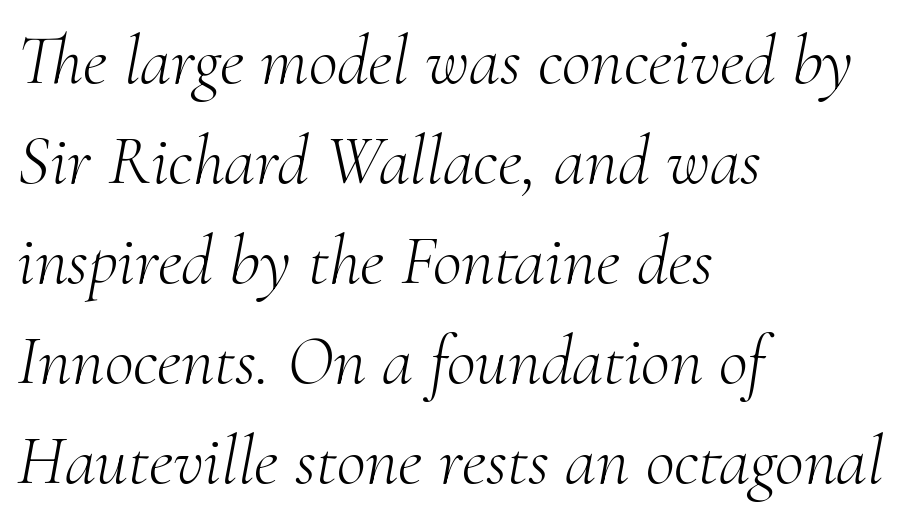
The image shows 71 px light serif type, italic (leaning right); set left-aligned, normal line spacing (1.41x), normal letter spacing, not underlined; medium stroke contrast and a small x-height.
